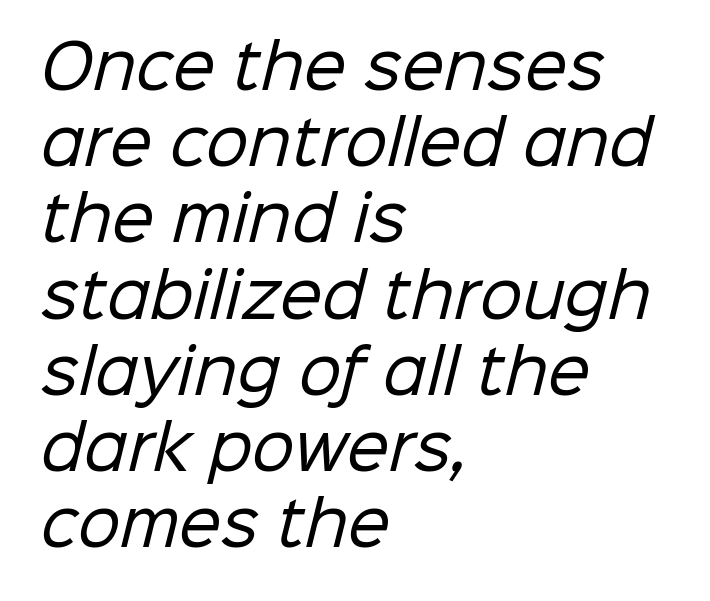
The font family rendered here belongs to the sans-serif group. Glance below the letters and you will spot only blank space. Compared with a centered layout, this one pins lines to the left instead. One glance says typical: line gaps are just what's usual. Varying glyph widths throughout — classic text-font behaviour.
